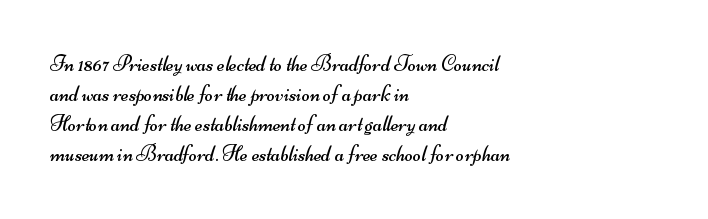
The characters are drawn with everyday or finer stroke widths. A typesetter would call this leading conventional body-copy spacing. Tracking value appears to be zero — textbook default spacing. The paragraph has a hard left edge and a soft right edge.
